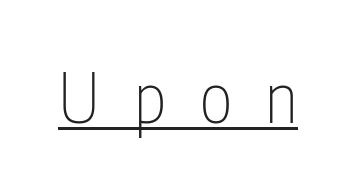
{"serif": "no", "italic": "no", "bold": "no", "weight": "thin", "width": "condensed", "stroke_contrast": "low", "x_height": "medium", "monospaced": "no", "underline": "yes", "letter_spacing": "wide", "letter_spacing_em": 0.48, "glyph_px": 70}
